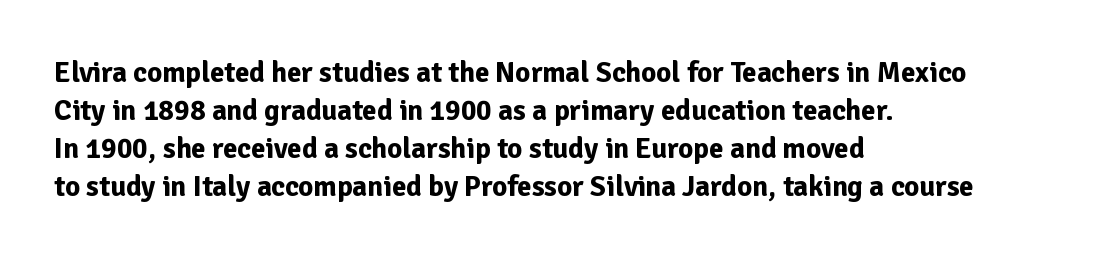
Alignment: flush left. Does extra space separate the letters? No, they use regular spacing. Varying glyph widths throughout — classic text-font behaviour. One glance says typical: line gaps are just what's usual. Descender tails drop into unmarked territory. It's the straight-up-and-down kind of type.
